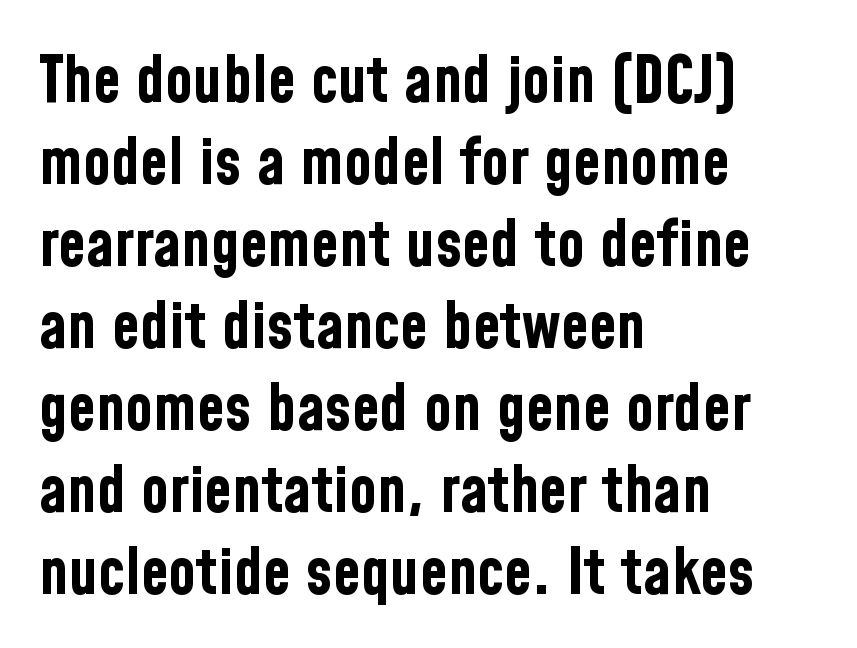
Q: Is the text bold? A: Yes.
Q: Is the text italic (slanted)? A: No, it is upright.
Q: Is the typeface a serif or a sans-serif typeface? A: Sans-serif.
Q: Is the text underlined? A: No.
Q: How is the paragraph aligned? A: Left-aligned.
Q: Is the spacing between letters normal or unusually wide? A: Normal.
Q: Is the spacing between lines tight, normal or loose? A: Normal.
Q: Width (condensed, normal, or wide)? A: Condensed.
Q: Stroke contrast? A: Low.
Q: x-height? A: Medium.
Q: Monospaced? A: No.
